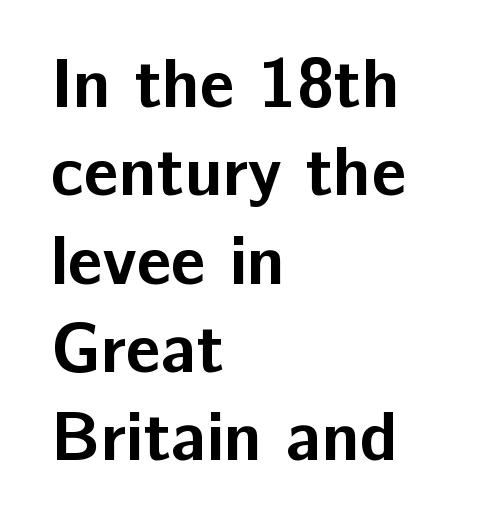
Q: Is the text bold? A: Yes.
Q: Is the text italic (slanted)? A: No, it is upright.
Q: Is the typeface a serif or a sans-serif typeface? A: Sans-serif.
Q: Is the text underlined? A: No.
Q: How is the paragraph aligned? A: Left-aligned.
Q: Is the spacing between letters normal or unusually wide? A: Normal.
Q: Is the spacing between lines tight, normal or loose? A: Normal.
Q: Width (condensed, normal, or wide)? A: Normal.
Q: Stroke contrast? A: Low.
Q: x-height? A: Medium.
Q: Monospaced? A: No.
